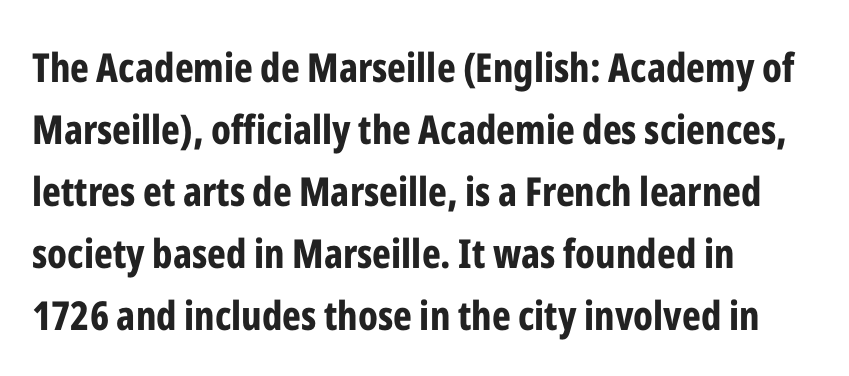
Normally led — the rows are evenly, conventionally spaced. Is the block centered? No — it sits flush against the left margin. Examine the stroke ends and you'll find no serifs. When letters stand straight like this, we call the style roman or upright. Students, this is bold: see how much ink each stroke carries. The specimen omits any rule beneath the text block's lines.
